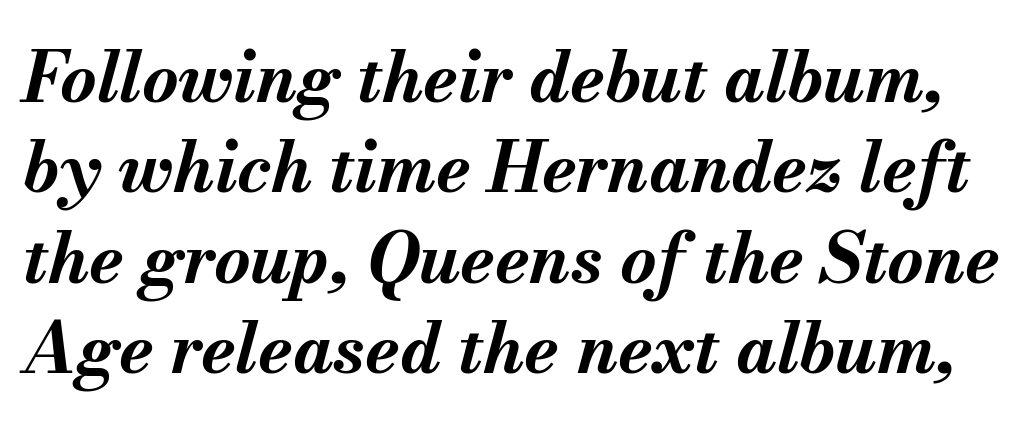
Q: Is the text bold? A: Yes.
Q: Is the text italic (slanted)? A: Yes, it leans right by about 13 degrees.
Q: Is the text underlined? A: No.
Q: Is the spacing between letters normal or unusually wide? A: Normal.
Q: Is the spacing between lines tight, normal or loose? A: Normal.
Q: Width (condensed, normal, or wide)? A: Normal.
Q: Stroke contrast? A: Medium.
Q: x-height? A: Small.
Q: Monospaced? A: No.
